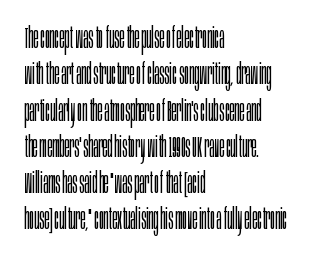
{"serif": "no", "italic": "no", "bold": "no", "weight": "light", "width": "condensed", "stroke_contrast": "low", "x_height": "large", "monospaced": "no", "underline": "no", "align": "left", "line_spacing_ratio": 1.21, "letter_spacing": "normal", "letter_spacing_em": 0.0, "glyph_px": 30}
